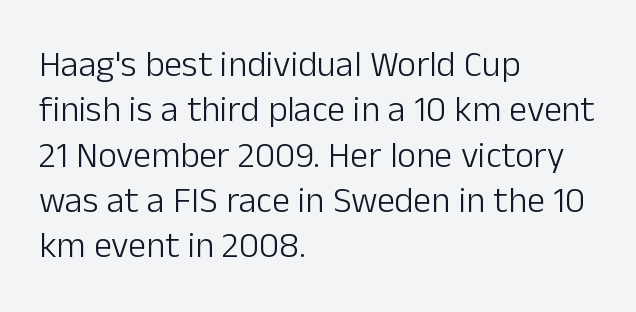
If you drew a ruler down the left edge, every line would touch it. The block of text has a typical density, with ordinary space between rows. Looks like regular typesetting: each glyph gets only the width it needs. The weight would be labelled regular, book, light, or lighter still.
